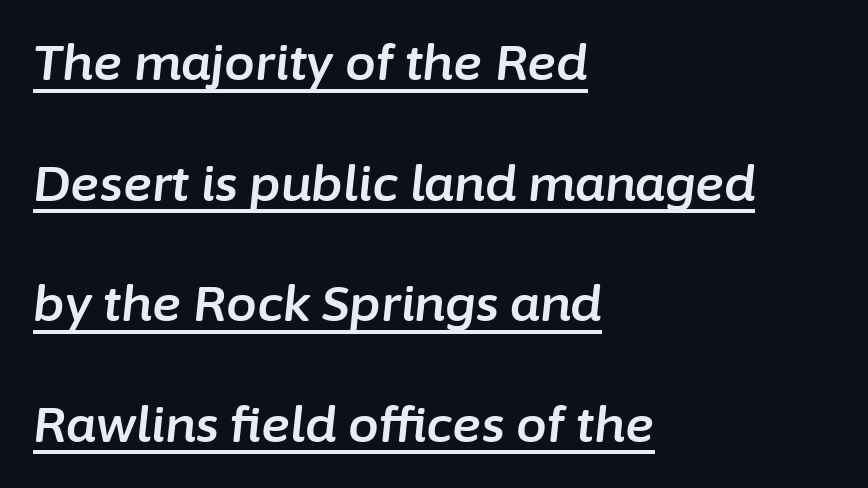
{"italic": "yes", "lean": "right", "slant_degrees": 6, "width": "normal", "stroke_contrast": "low", "x_height": "medium", "monospaced": "no", "underline": "yes", "align": "left", "line_spacing": "loose", "line_spacing_ratio": 2.46, "letter_spacing": "normal", "letter_spacing_em": 0.0, "glyph_px": 49}
